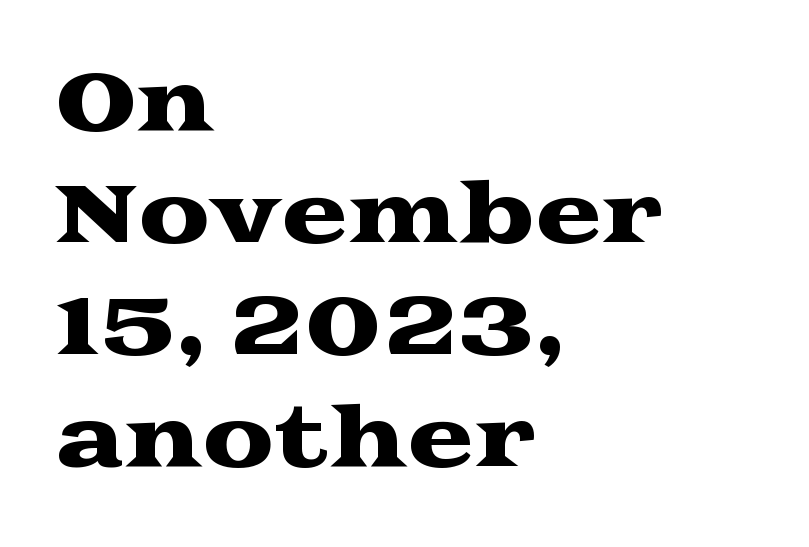
{"serif": "yes", "italic": "no", "width": "wide", "stroke_contrast": "medium", "x_height": "medium", "monospaced": "no", "underline": "no", "align": "left", "line_spacing": "normal", "line_spacing_ratio": 1.4, "letter_spacing": "normal", "letter_spacing_em": 0.0, "glyph_px": 80}
